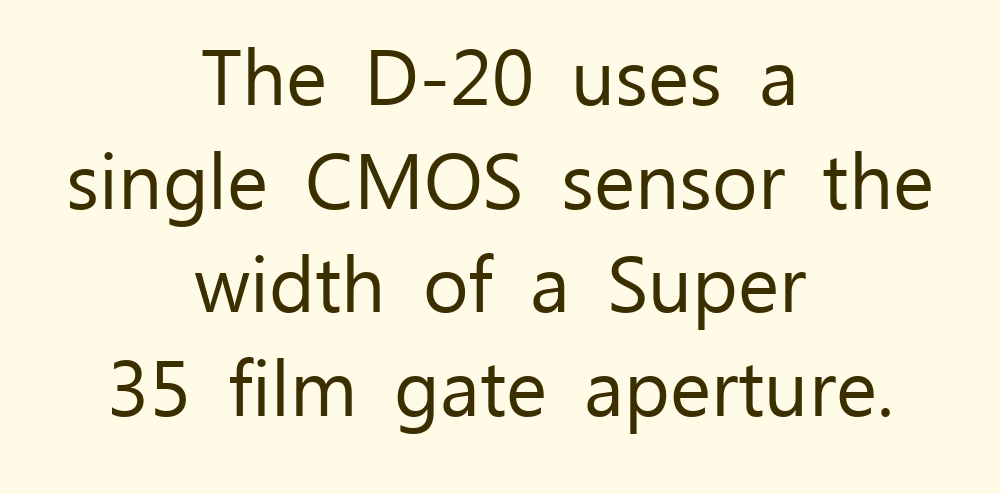
A typesetter would mark this as roman, not italic. The characters are drawn with everyday or finer stroke widths. Compared with typical paragraphs, the rows here are spaced about the same. This sample has the flowing, uneven cadence of proportional lettering. Underline: absent.
